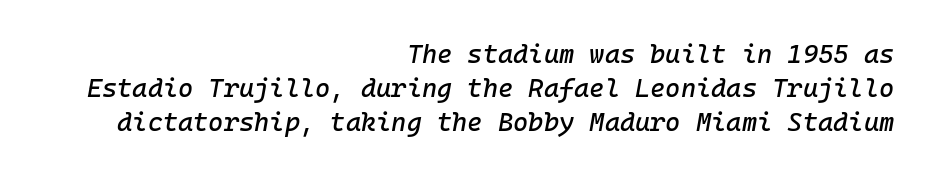
This rendering leaves character spacing at its baseline value. Horizontal alignment here is rightward, an uncommon choice for prose. The space beneath each line is pristine and unruled. Is there much room between lines? A standard amount, neither cramped nor airy. If you drew a line through each stem, it would be angled.
